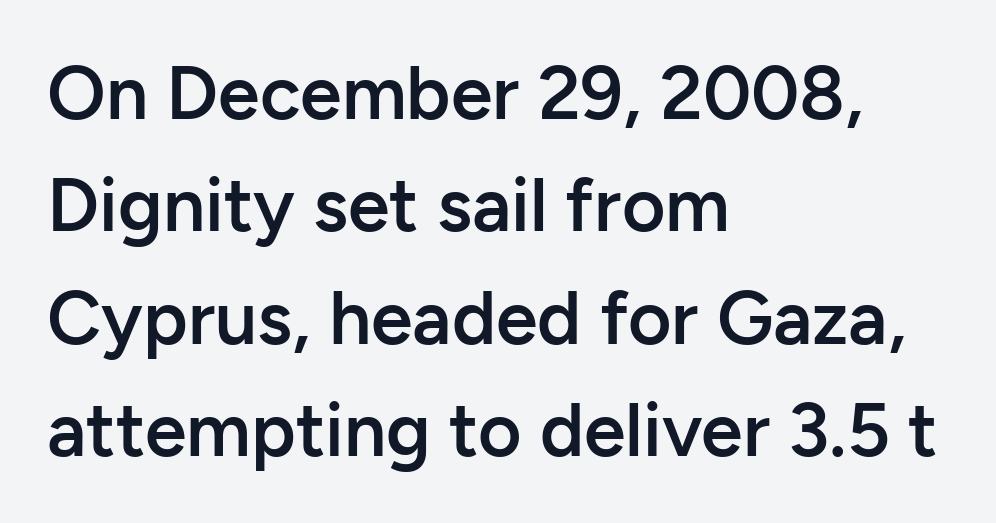
Q: Is the text bold? A: Semi-bold.
Q: Is the text italic (slanted)? A: No, it is upright.
Q: Is the typeface a serif or a sans-serif typeface? A: Sans-serif.
Q: Is the text underlined? A: No.
Q: How is the paragraph aligned? A: Left-aligned.
Q: Is the spacing between letters normal or unusually wide? A: Normal.
Q: Is the spacing between lines tight, normal or loose? A: Normal.
Q: Width (condensed, normal, or wide)? A: Normal.
Q: Stroke contrast? A: Low.
Q: x-height? A: Medium.
Q: Monospaced? A: No.
